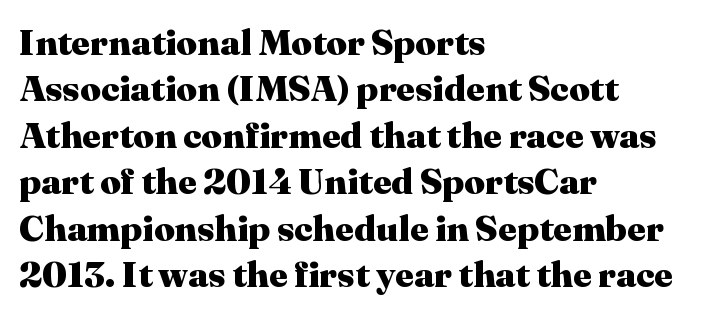
Observe the serifs anchoring each vertical stroke in this sample. Each letter keeps its own natural width here, so spacing adapts to shape. Anything drawn beneath the words? Only blank space. Summary of weight: heavy, a full bold.
